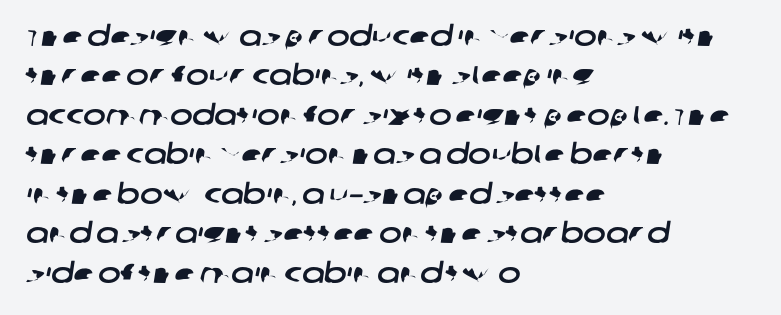
{"underline": "no", "align": "left", "line_spacing": "normal", "line_spacing_ratio": 1.46, "letter_spacing": "normal", "letter_spacing_em": 0.0, "glyph_px": 27}
